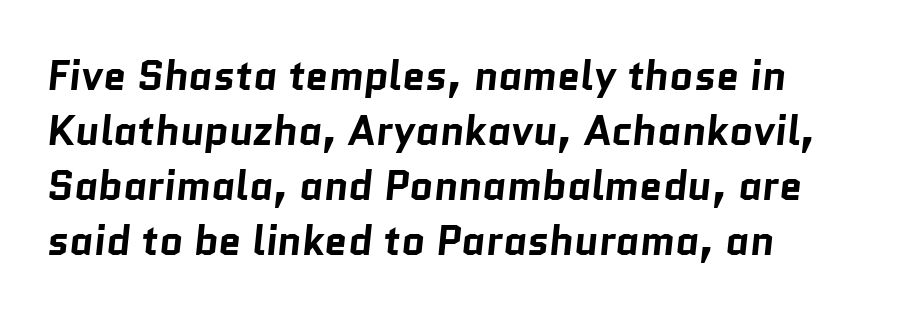
The image shows 41 px bold sans-serif type; set left-aligned, normal line spacing (1.34x), normal letter spacing, not underlined; low stroke contrast and a medium x-height.
